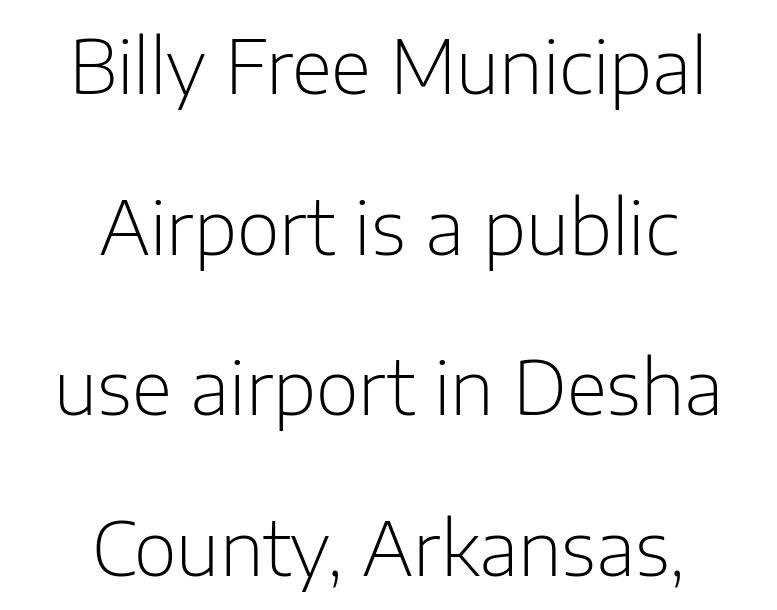
{"serif": "no", "italic": "no", "bold": "no", "weight": "light", "width": "normal", "stroke_contrast": "low", "x_height": "medium", "monospaced": "no", "underline": "no", "align": "center", "line_spacing": "loose", "line_spacing_ratio": 2.17, "letter_spacing": "normal", "letter_spacing_em": 0.0, "glyph_px": 74}
